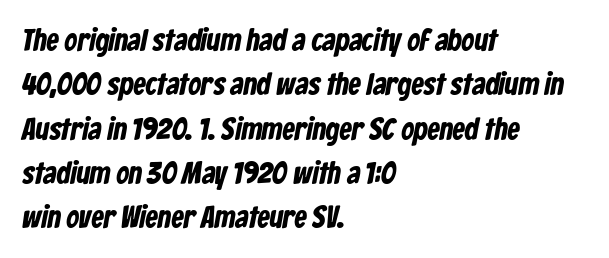
{"serif": "no", "width": "condensed", "stroke_contrast": "low", "x_height": "medium", "monospaced": "no", "underline": "no", "align": "left", "line_spacing": "normal", "line_spacing_ratio": 1.43, "letter_spacing": "normal", "letter_spacing_em": 0.0, "glyph_px": 31}
